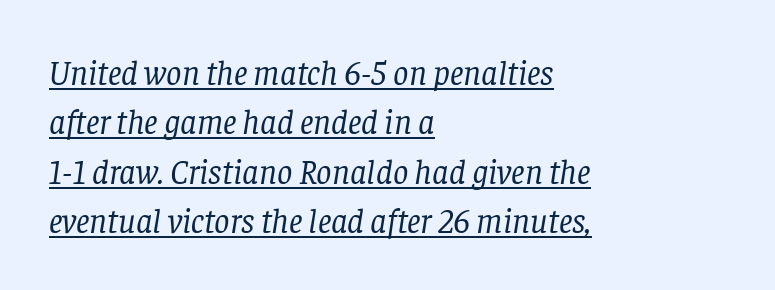
The image shows 34 px regular-weight serif type, italic (leaning right); set left-aligned, normal line spacing (1.45x), normal letter spacing, underlined; low stroke contrast and a large x-height.
